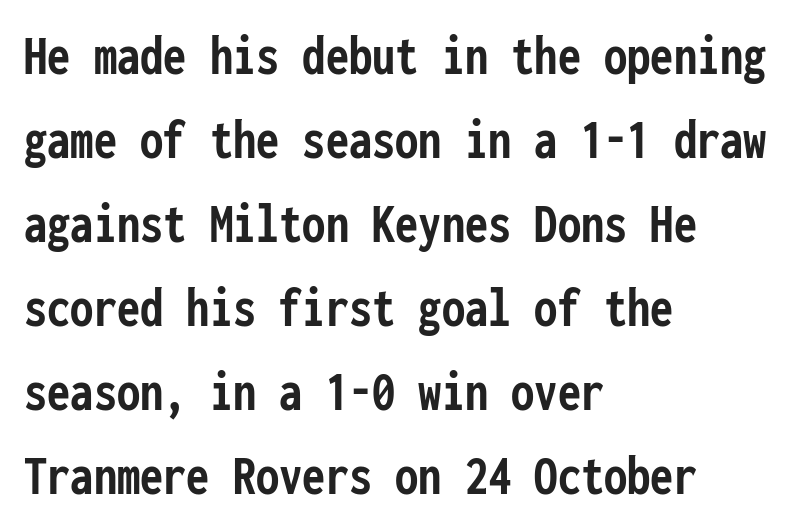
Monospaced: the letters line up in strict vertical columns. Unmarked baselines from the first word to the last. Ascenders rise straight up at ninety degrees. Which margin do the lines hug? The left one — the right edge is uneven.
